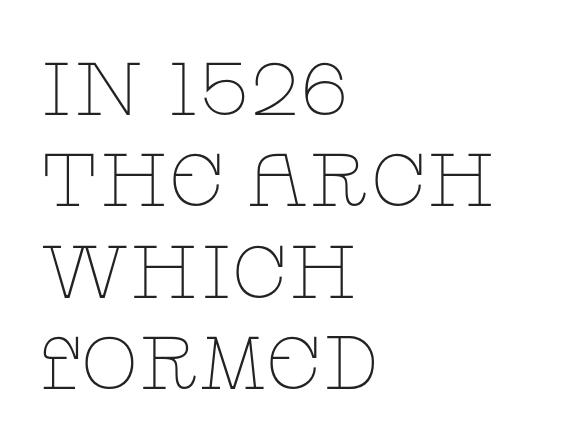
{"serif": "yes", "italic": "no", "bold": "no", "weight": "thin", "width": "wide", "stroke_contrast": "low", "x_height": "large", "monospaced": "no", "underline": "no", "align": "left", "line_spacing_ratio": 1.22, "letter_spacing": "normal", "letter_spacing_em": 0.0, "glyph_px": 75}
